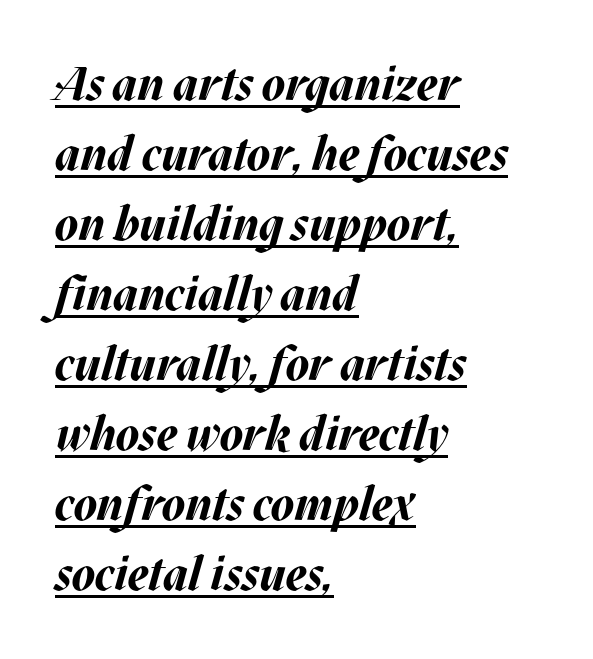
Q: Is the text bold? A: Yes.
Q: Is the text italic (slanted)? A: Yes, it leans right by about 17 degrees.
Q: Is the text underlined? A: Yes.
Q: How is the paragraph aligned? A: Left-aligned.
Q: Is the spacing between letters normal or unusually wide? A: Normal.
Q: Is the spacing between lines tight, normal or loose? A: Normal.
Q: Width (condensed, normal, or wide)? A: Normal.
Q: Stroke contrast? A: Medium.
Q: x-height? A: Large.
Q: Monospaced? A: No.
